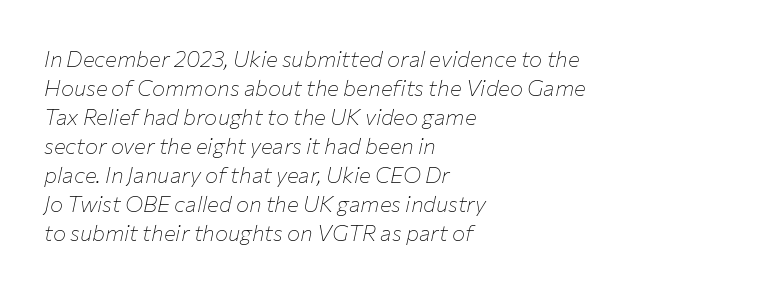
{"italic": "yes", "lean": "right", "slant_degrees": 12, "bold": "no", "underline": "no", "align": "left", "line_spacing": "normal", "line_spacing_ratio": 1.32, "letter_spacing": "normal", "letter_spacing_em": 0.0, "glyph_px": 22}
